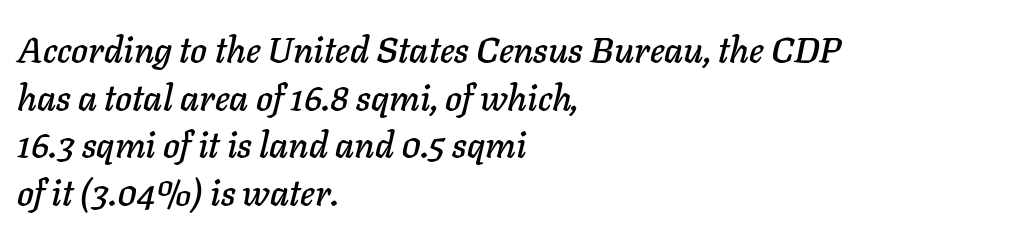
{"italic": "yes", "lean": "right", "slant_degrees": 11, "width": "normal", "stroke_contrast": "low", "x_height": "medium", "monospaced": "no", "underline": "no", "align": "left", "line_spacing": "normal", "line_spacing_ratio": 1.32, "letter_spacing": "normal", "letter_spacing_em": 0.0, "glyph_px": 36}
